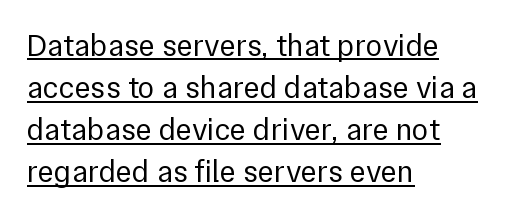
Here the designer chose a conventional face with non-uniform glyph widths. The horizontal fit of the characters is conventional and even. The lines in this sample share a left origin and differ only in where they stop. A typesetter would mark this as roman, not italic. Regarding serifs, this sample does without them. Glance below the letters and you will spot a drawn line.
